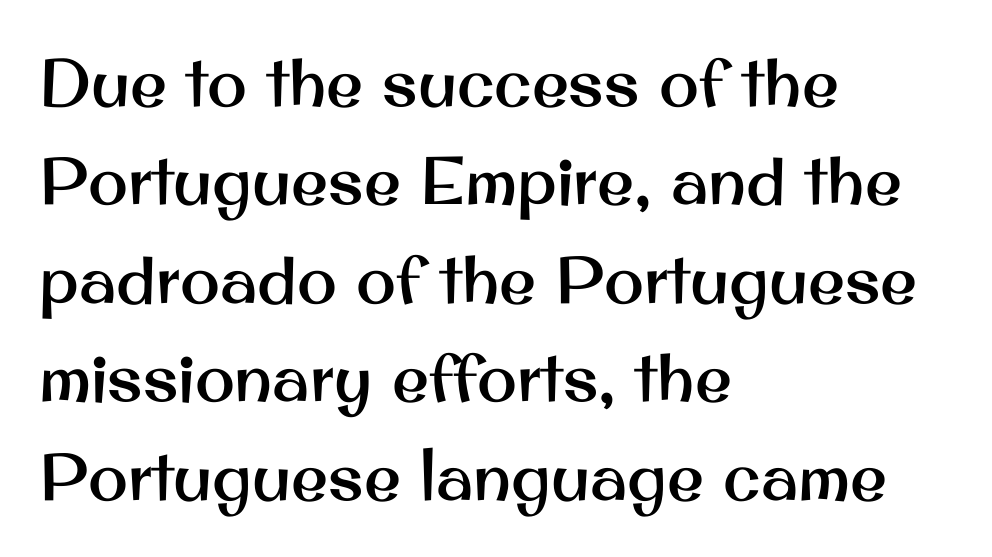
{"serif": "no", "italic": "no", "width": "normal", "stroke_contrast": "medium", "x_height": "small", "monospaced": "no", "underline": "no", "align": "left", "line_spacing": "normal", "line_spacing_ratio": 1.47, "letter_spacing": "normal", "letter_spacing_em": 0.0, "glyph_px": 67}
